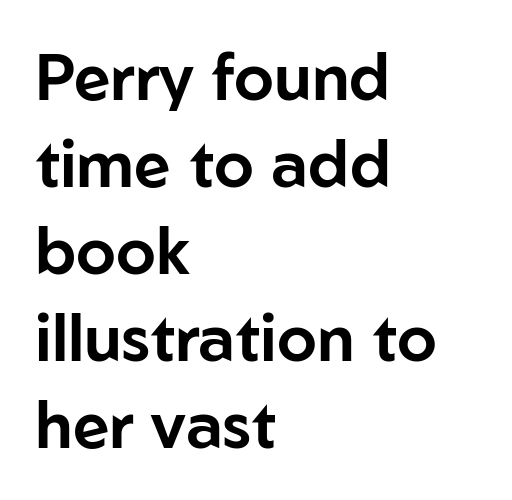
This rendering features lettering with no underline. Leading: standard. Classification — sans serif. The specimen reads as upright at a glance.
